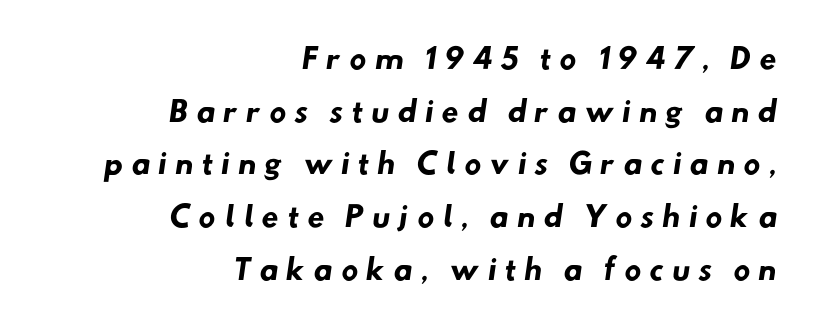
{"serif": "no", "bold": "yes", "weight": "heavy", "width": "normal", "stroke_contrast": "low", "x_height": "small", "monospaced": "no", "underline": "no", "align": "right", "line_spacing_ratio": 1.88, "letter_spacing": "wide", "letter_spacing_em": 0.28, "glyph_px": 28}
